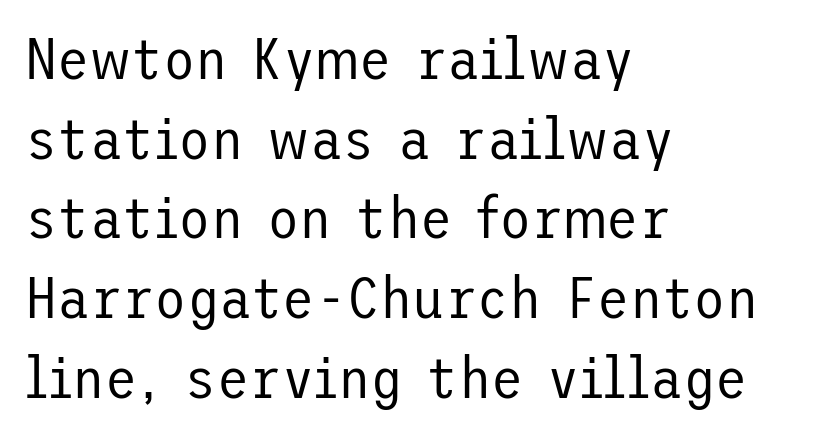
The image shows 59 px regular-weight sans-serif type, upright; set left-aligned, normal line spacing (1.35x), normal letter spacing, not underlined; low stroke contrast and a medium x-height.
